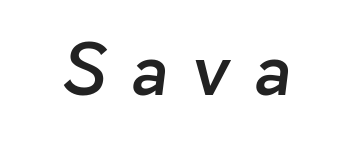
Classification — sans serif. The space directly below the letters is spotless. Looks like regular typesetting: each glyph gets only the width it needs. How are the letters spaced? Widely, with obvious added tracking. Does the weight exceed regular? Yes, but only to semibold.
